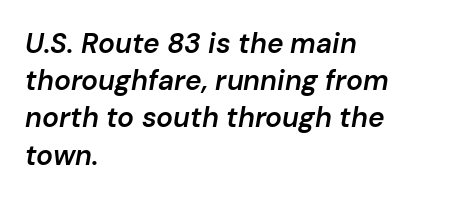
Rule under the text: the space is simply empty. In terms of letterspacing, this is plain default setting. The rag falls on the right side of this text block. Students, observe: this is what conventionally led text looks like. The letters are semibold — heavier than regular but short of a full bold. Compared with ordinary roman type, these characters are visibly tilted.
